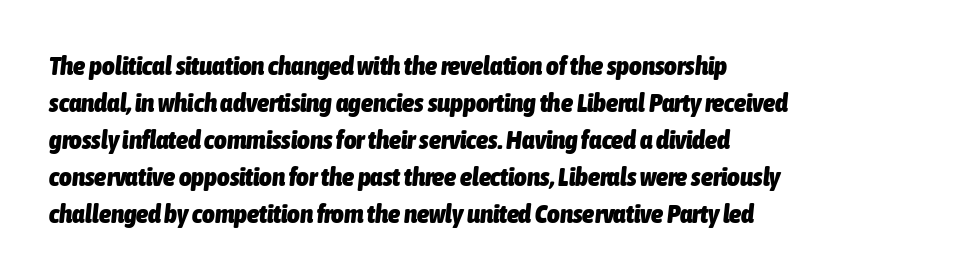
The image shows 27 px bold type, italic (leaning right); set left-aligned, normal line spacing (1.37x), normal letter spacing, not underlined.
